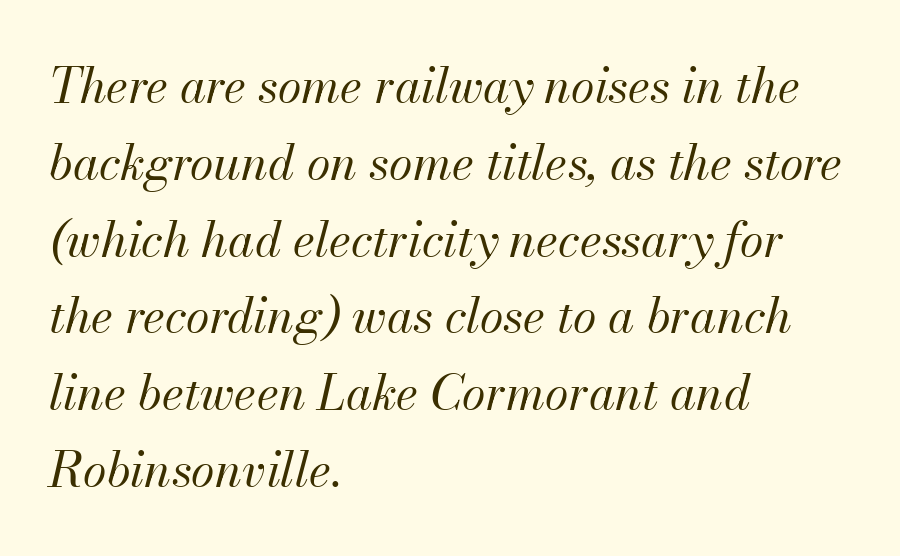
Q: Is the text bold? A: No.
Q: Is the text italic (slanted)? A: Yes, it leans right by about 13 degrees.
Q: Is the text underlined? A: No.
Q: How is the paragraph aligned? A: Left-aligned.
Q: Is the spacing between letters normal or unusually wide? A: Normal.
Q: Is the spacing between lines tight, normal or loose? A: Normal.
Q: Width (condensed, normal, or wide)? A: Normal.
Q: Stroke contrast? A: Medium.
Q: x-height? A: Small.
Q: Monospaced? A: No.
